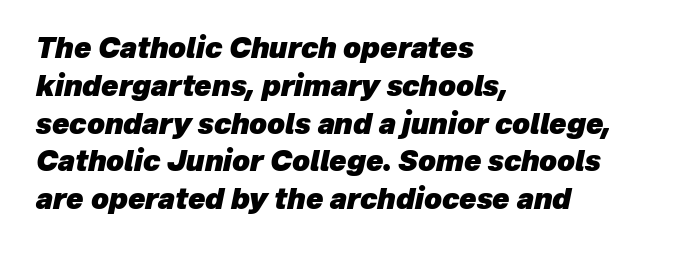
The image shows 28 px heavy type, italic (leaning right); set left-aligned, normal line spacing (1.35x), normal letter spacing, not underlined; low stroke contrast and a medium x-height.
